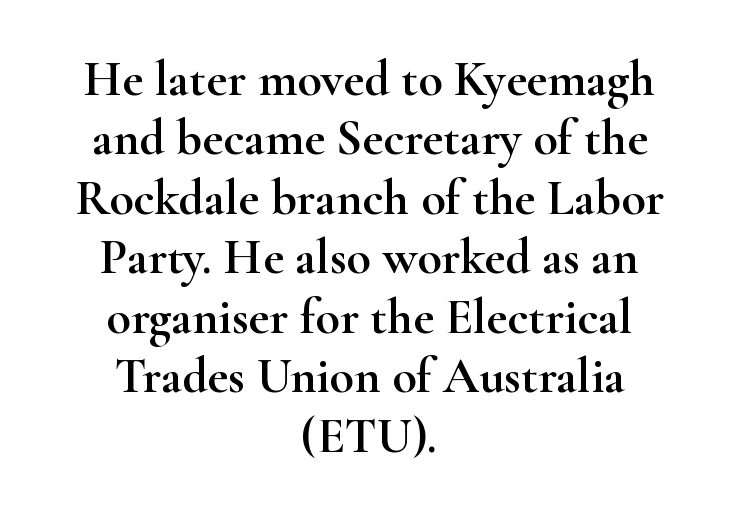
The image shows 50 px wide serif type, upright; set centered, line spacing 1.19x, normal letter spacing, not underlined; high stroke contrast and a small x-height.
